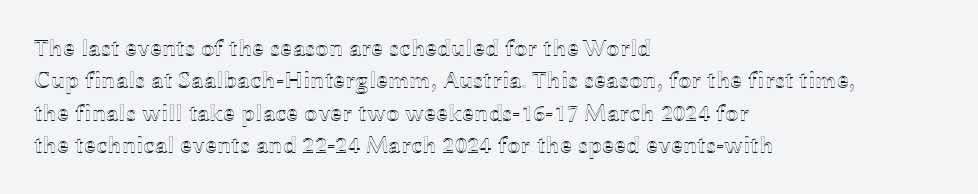
Glyph-to-glyph distance matches everyday printed text. Teacher's note: observe the even left margin — that is flush-left alignment. Type without underlining. This sample keeps an unexceptional amount of space between lines. This is roman type, the default non-slanted kind.
